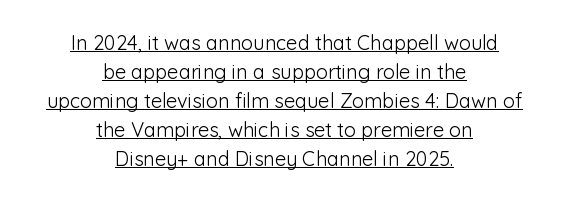
{"italic": "no", "bold": "no", "underline": "yes", "align": "center", "line_spacing": "normal", "line_spacing_ratio": 1.45, "letter_spacing": "normal", "letter_spacing_em": 0.0, "glyph_px": 20}
